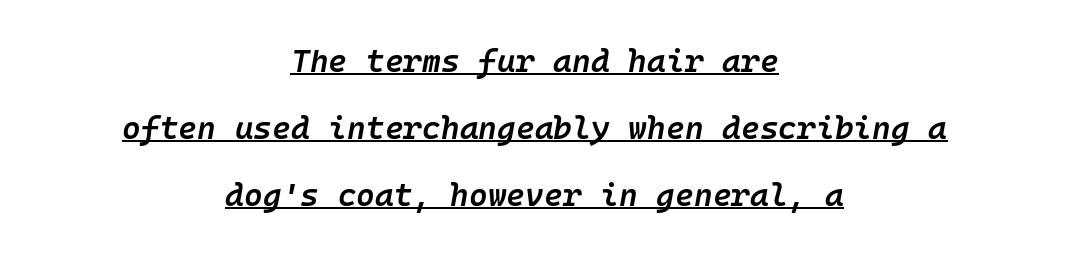
The image shows 32 px semibold type, italic (leaning right); set centered, loose line spacing (2.09x), normal letter spacing, underlined; low stroke contrast and a medium x-height.
